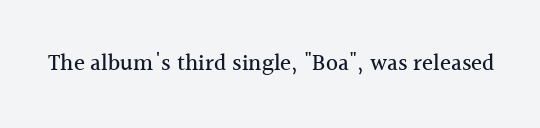
Q: Is the text italic (slanted)? A: No, it is upright.
Q: Is the text underlined? A: No.
Q: Is the spacing between letters normal or unusually wide? A: Normal.
